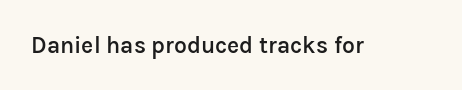
{"italic": "no", "bold": "semi", "underline": "no", "letter_spacing": "normal", "letter_spacing_em": 0.0, "glyph_px": 23}
